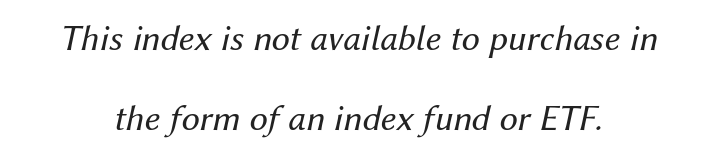
The image shows 37 px regular-weight type, italic (leaning right); set loose line spacing (2.15x), normal letter spacing, not underlined; medium stroke contrast and a medium x-height.
